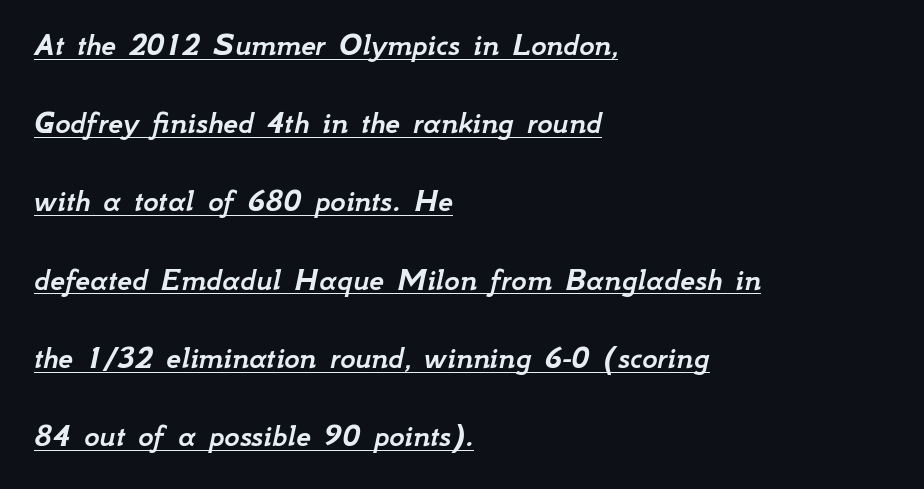
{"italic": "yes", "lean": "right", "slant_degrees": 12, "width": "normal", "stroke_contrast": "low", "x_height": "small", "monospaced": "no", "underline": "yes", "align": "left", "line_spacing": "loose", "line_spacing_ratio": 2.37, "letter_spacing": "normal", "letter_spacing_em": 0.0, "glyph_px": 33}
